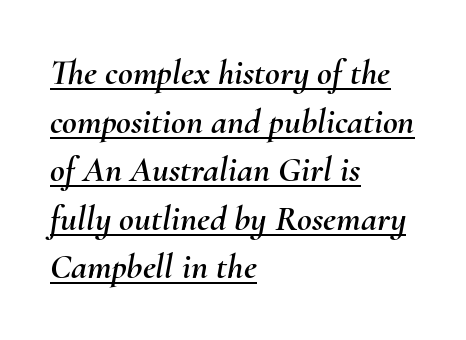
{"italic": "yes", "lean": "right", "slant_degrees": 10, "width": "normal", "stroke_contrast": "medium", "x_height": "small", "monospaced": "no", "underline": "yes", "align": "left", "line_spacing": "normal", "line_spacing_ratio": 1.35, "letter_spacing": "normal", "letter_spacing_em": 0.0, "glyph_px": 36}
